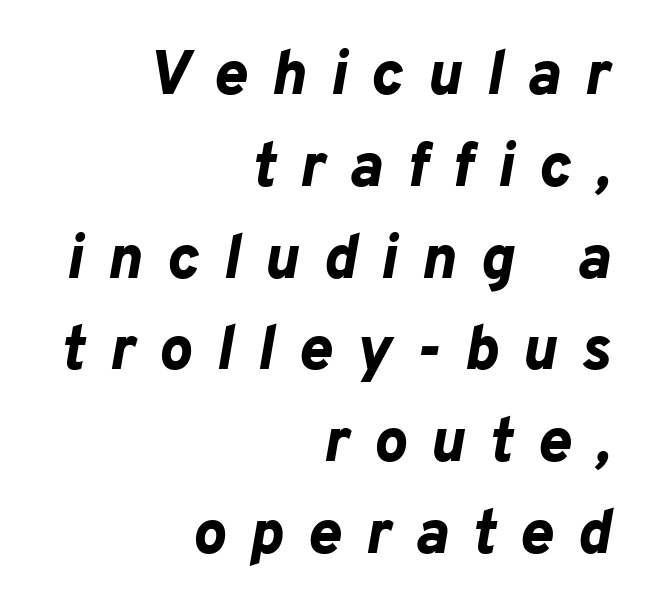
Q: Is the text bold? A: Yes.
Q: Is the text italic (slanted)? A: Yes, it leans right by about 10 degrees.
Q: Is the text underlined? A: No.
Q: How is the paragraph aligned? A: Right-aligned.
Q: Is the spacing between letters normal or unusually wide? A: Unusually wide.
Q: Is the spacing between lines tight, normal or loose? A: Normal.
Q: Width (condensed, normal, or wide)? A: Normal.
Q: Stroke contrast? A: Low.
Q: x-height? A: Medium.
Q: Monospaced? A: No.
